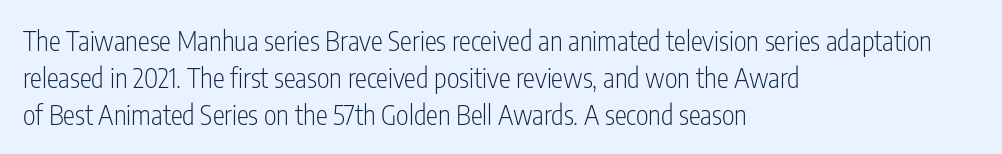
Q: Is the text bold? A: No.
Q: Is the text italic (slanted)? A: No, it is upright.
Q: Is the text underlined? A: No.
Q: How is the paragraph aligned? A: Left-aligned.
Q: Is the spacing between letters normal or unusually wide? A: Normal.
Q: Is the spacing between lines tight, normal or loose? A: Normal.
